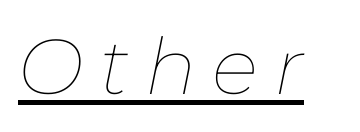
Q: Is the text bold? A: No.
Q: Is the text italic (slanted)? A: Yes, it leans right by about 11 degrees.
Q: Is the text underlined? A: Yes.
Q: Is the spacing between letters normal or unusually wide? A: Unusually wide.
Q: Width (condensed, normal, or wide)? A: Normal.
Q: Stroke contrast? A: Low.
Q: x-height? A: Medium.
Q: Monospaced? A: No.
